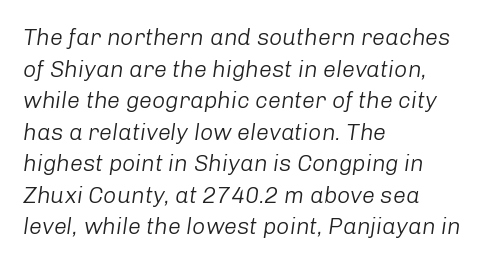
Q: Is the text bold? A: No.
Q: Is the text italic (slanted)? A: Yes, it leans right by about 8 degrees.
Q: Is the text underlined? A: No.
Q: How is the paragraph aligned? A: Left-aligned.
Q: Is the spacing between letters normal or unusually wide? A: Normal.
Q: Is the spacing between lines tight, normal or loose? A: Normal.
